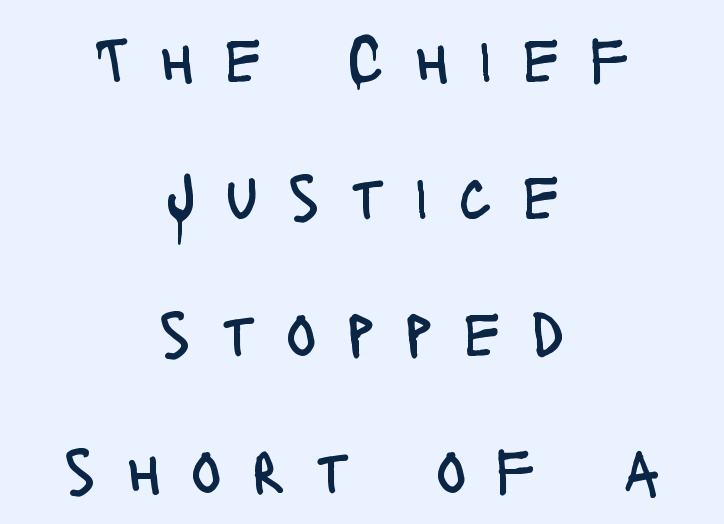
Q: Is the text bold? A: No.
Q: Is the text italic (slanted)? A: No, it is upright.
Q: Is the typeface a serif or a sans-serif typeface? A: Sans-serif.
Q: Is the text underlined? A: No.
Q: How is the paragraph aligned? A: Centered.
Q: Is the spacing between letters normal or unusually wide? A: Unusually wide.
Q: Is the spacing between lines tight, normal or loose? A: Loose.
Q: Width (condensed, normal, or wide)? A: Condensed.
Q: Stroke contrast? A: Low.
Q: x-height? A: Large.
Q: Monospaced? A: No.
